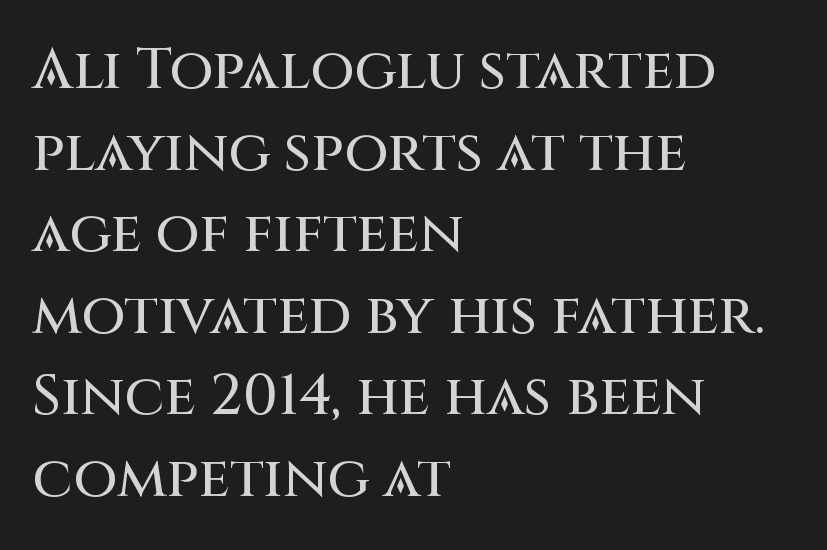
{"serif": "no", "italic": "no", "width": "normal", "stroke_contrast": "medium", "x_height": "large", "monospaced": "no", "underline": "no", "align": "left", "line_spacing": "normal", "line_spacing_ratio": 1.43, "letter_spacing": "normal", "letter_spacing_em": 0.0, "glyph_px": 57}
